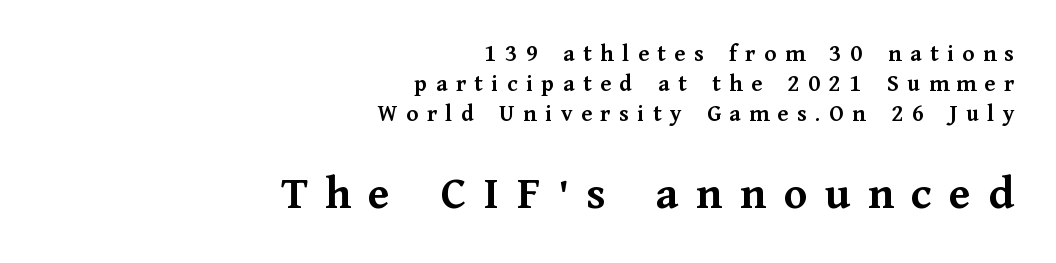
{"serif": "yes", "italic": "no", "bold": "yes", "weight": "semibold", "width": "normal", "stroke_contrast": "medium", "x_height": "medium", "monospaced": "no", "underline": "no", "align": "right", "line_spacing_ratio": 1.24, "letter_spacing": "wide", "letter_spacing_em": 0.36, "larger_block": "second", "size_ratio": 2.0, "glyph_px": 48}
